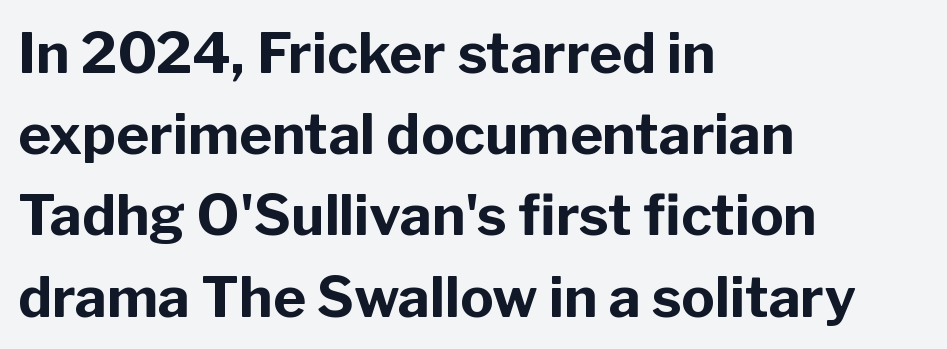
You could call the tracking neutral — neither tight nor loose. Check the space under the baseline: it is left empty. Is there much room between lines? A standard amount, neither cramped nor airy. Upright lettering throughout.
